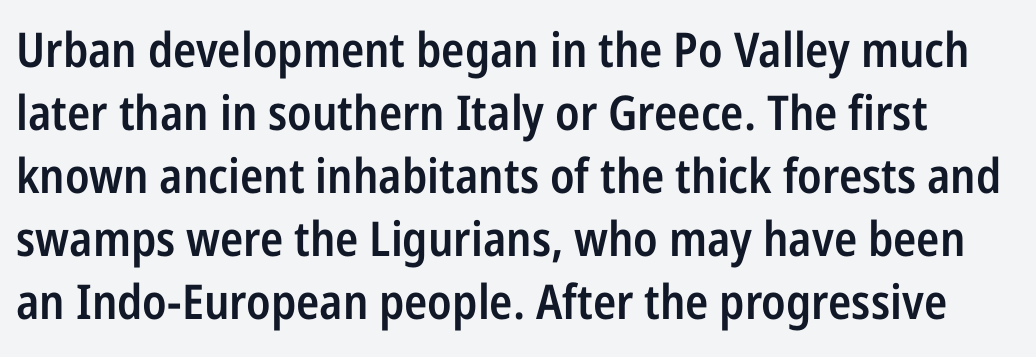
The image shows 48 px semibold, condensed sans-serif type, upright; set normal line spacing (1.31x), normal letter spacing, not underlined; low stroke contrast and a medium x-height.
